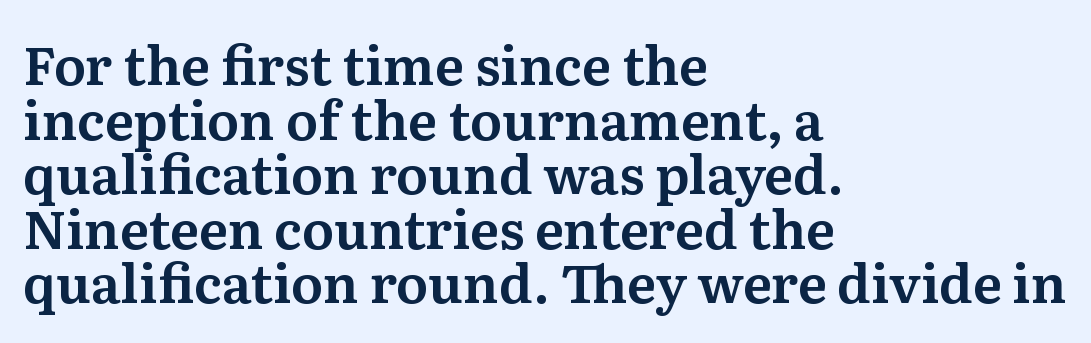
The image shows 53 px serif type, upright; set left-aligned, tight line spacing (1.03x), normal letter spacing, not underlined; medium stroke contrast and a medium x-height.
